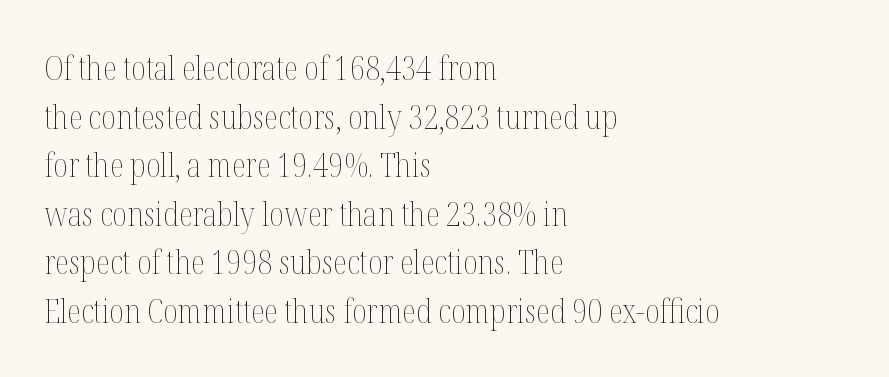
The image shows 33 px thin, condensed type, upright; set left-aligned, normal line spacing (1.47x), normal letter spacing, not underlined; medium stroke contrast and a medium x-height.
